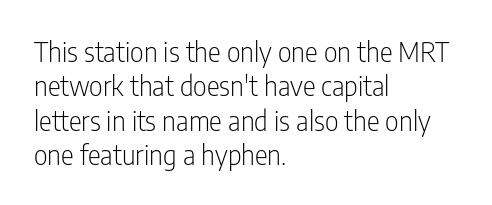
{"italic": "no", "bold": "no", "underline": "no", "align": "left", "line_spacing": "normal", "line_spacing_ratio": 1.27, "letter_spacing": "normal", "letter_spacing_em": 0.0, "glyph_px": 27}
